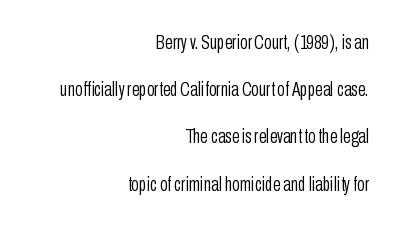
{"italic": "no", "bold": "no", "underline": "no", "align": "right", "line_spacing": "loose", "line_spacing_ratio": 2.36, "letter_spacing": "normal", "letter_spacing_em": 0.0, "glyph_px": 20}
